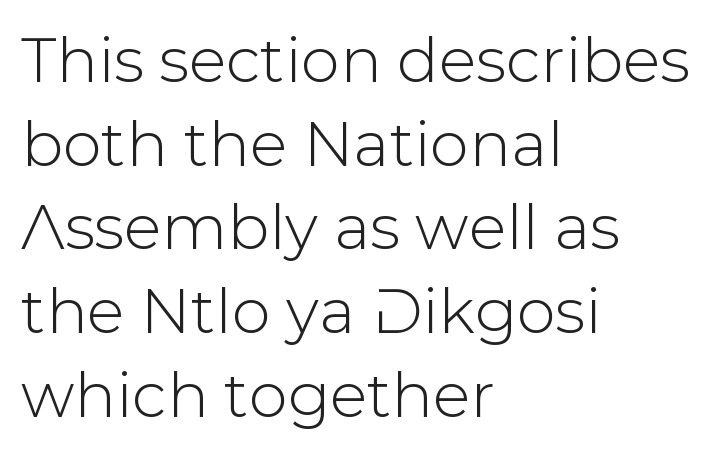
Is there much room between lines? A standard amount, neither cramped nor airy. Proportional: the letters do not fall into vertical columns. The gap between lines stays unmarked. Upright lettering throughout. The tracking reads as untouched default to a designer's eye. Each line starts at the same left margin while the right side varies.
